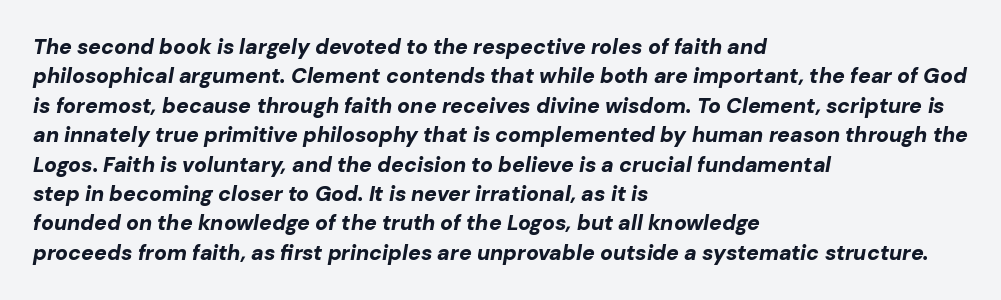
The image shows 21 px bold type, italic (leaning right); set left-aligned, normal line spacing (1.4x), normal letter spacing, not underlined.
